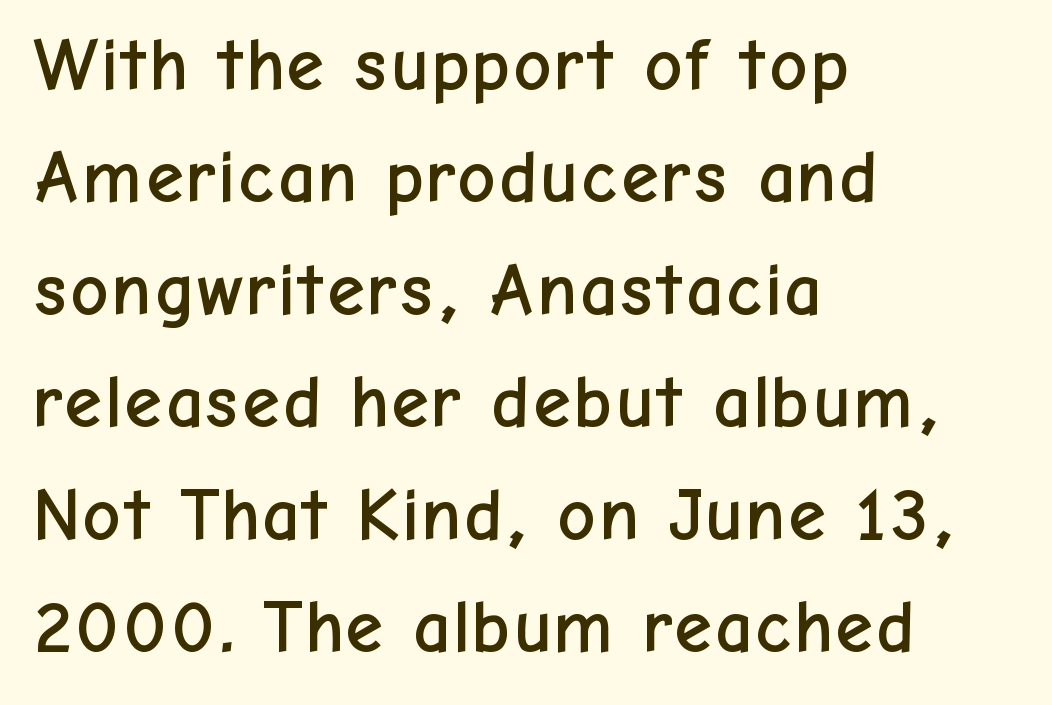
Spacing between characters is what you'd get straight out of the box. Descenders are the only things crossing below the line. The paragraph shown leans on its left margin. Characters remain perfectly vertical along every line. Line spacing here is normal.
